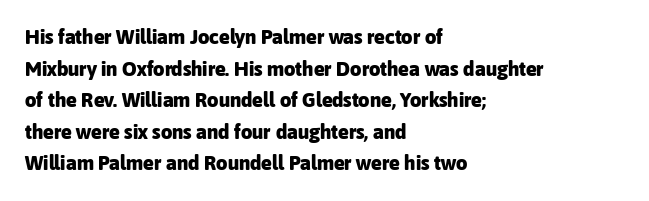
The image shows 20 px bold type, upright; set left-aligned, normal line spacing (1.58x), normal letter spacing, not underlined.
